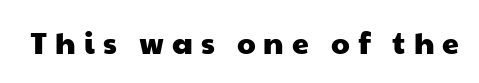
A typesetter would call this proportional, since set widths differ per character. These lines have a slow, spaced-out rhythm from letter to letter. The space beneath each line is pristine and unruled. The rendering shows plain stroke endings on the letterforms — a sans-serif design.
